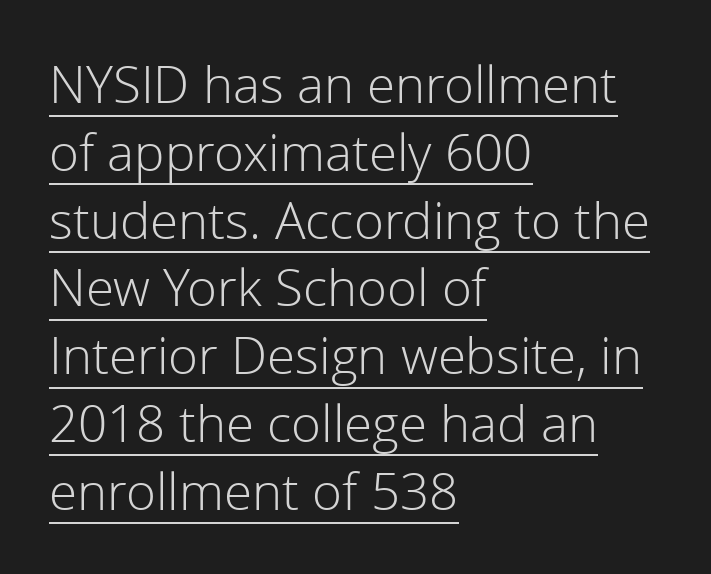
The image shows 51 px light sans-serif type, upright; set left-aligned, normal line spacing (1.33x), normal letter spacing, underlined; low stroke contrast and a medium x-height.
